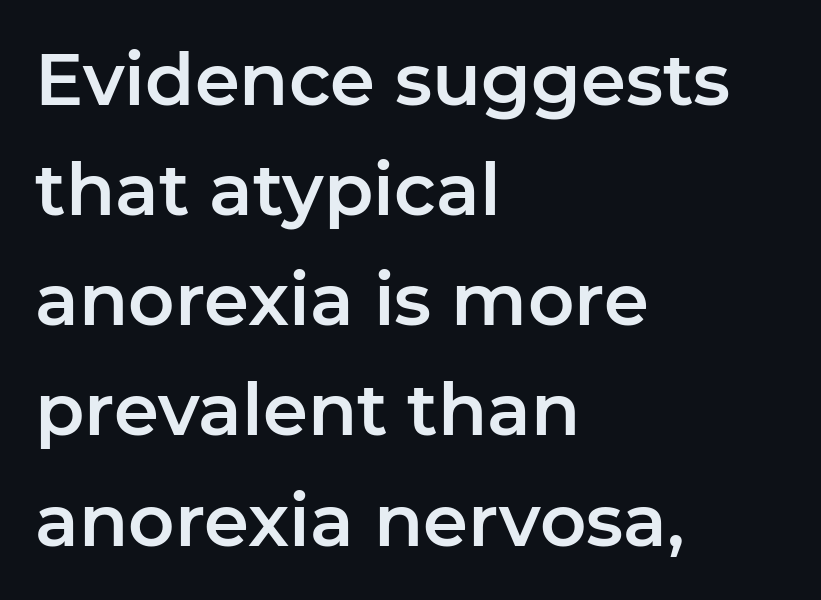
{"serif": "no", "italic": "no", "width": "normal", "stroke_contrast": "low", "x_height": "medium", "monospaced": "no", "underline": "no", "align": "left", "line_spacing": "normal", "line_spacing_ratio": 1.53, "letter_spacing": "normal", "letter_spacing_em": 0.0, "glyph_px": 72}
